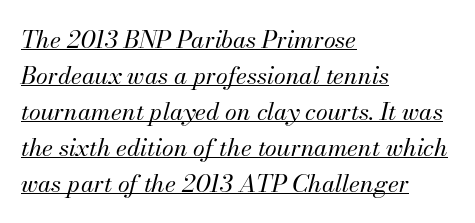
{"italic": "yes", "lean": "right", "slant_degrees": 13, "bold": "no", "underline": "yes", "align": "left", "line_spacing": "normal", "line_spacing_ratio": 1.5, "letter_spacing": "normal", "letter_spacing_em": 0.0, "glyph_px": 24}
